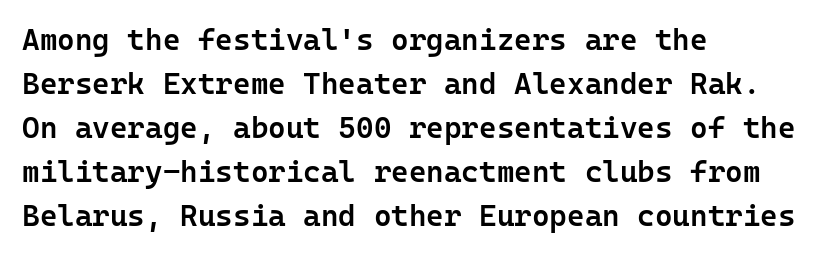
{"serif": "no", "italic": "no", "bold": "semi", "weight": "semibold", "width": "normal", "stroke_contrast": "low", "x_height": "medium", "underline": "no", "align": "left", "line_spacing": "normal", "line_spacing_ratio": 1.47, "letter_spacing": "normal", "letter_spacing_em": 0.0, "glyph_px": 30}
